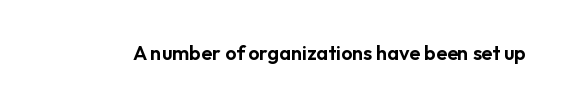
These lines keep a tight, regular rhythm from letter to letter. Unmarked baselines from the first word to the last. Italic: no, the glyphs are upright roman.
